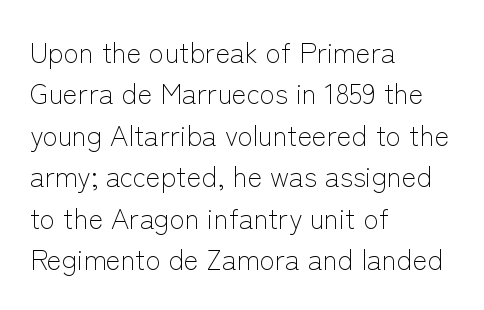
The image shows 28 px light sans-serif type, upright; set left-aligned, normal line spacing (1.48x), normal letter spacing, not underlined; low stroke contrast and a medium x-height.
